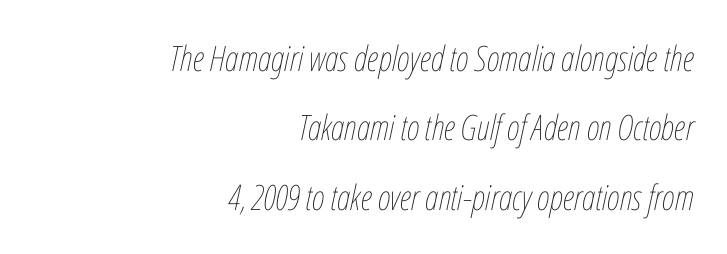
The typography opts for an oblique posture over an upright one. The lines in this sample share a right terminus and differ only in where they begin. This rendering leaves character spacing at its baseline value. This reads as an unemphasized weight, regular at the heaviest. The letters advance in unequal steps, a hallmark of proportional type.
